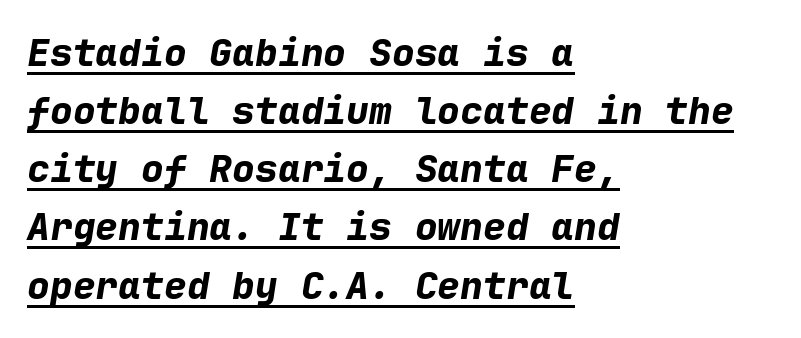
{"italic": "yes", "lean": "right", "slant_degrees": 9, "bold": "yes", "weight": "bold", "width": "normal", "stroke_contrast": "low", "x_height": "medium", "monospaced": "yes", "underline": "yes", "align": "left", "line_spacing": "normal", "line_spacing_ratio": 1.53, "letter_spacing": "normal", "letter_spacing_em": 0.0, "glyph_px": 38}
